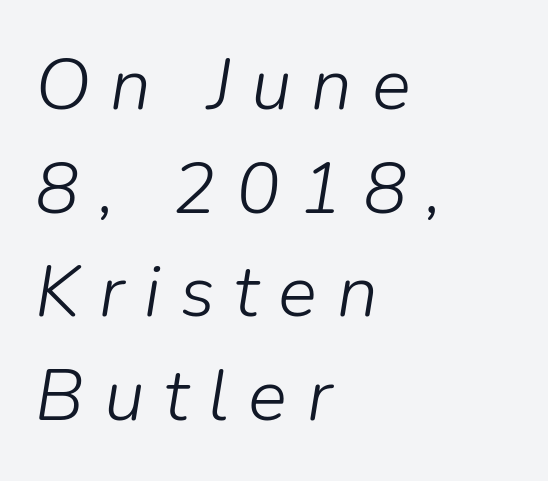
{"italic": "yes", "lean": "right", "slant_degrees": 9, "bold": "no", "weight": "light", "width": "normal", "stroke_contrast": "low", "x_height": "medium", "monospaced": "no", "underline": "no", "align": "left", "line_spacing": "normal", "line_spacing_ratio": 1.42, "letter_spacing": "wide", "letter_spacing_em": 0.27, "glyph_px": 73}
